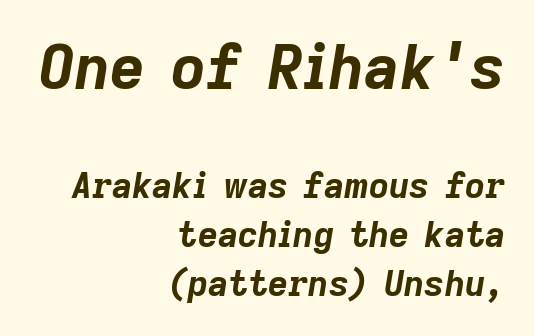
The designer gave the opening block more size than the closing block. A typesetter would call this proportional, since set widths differ per character. Each row of text sits above clean, open space. Set as a true bold cut, around the 700 mark.
